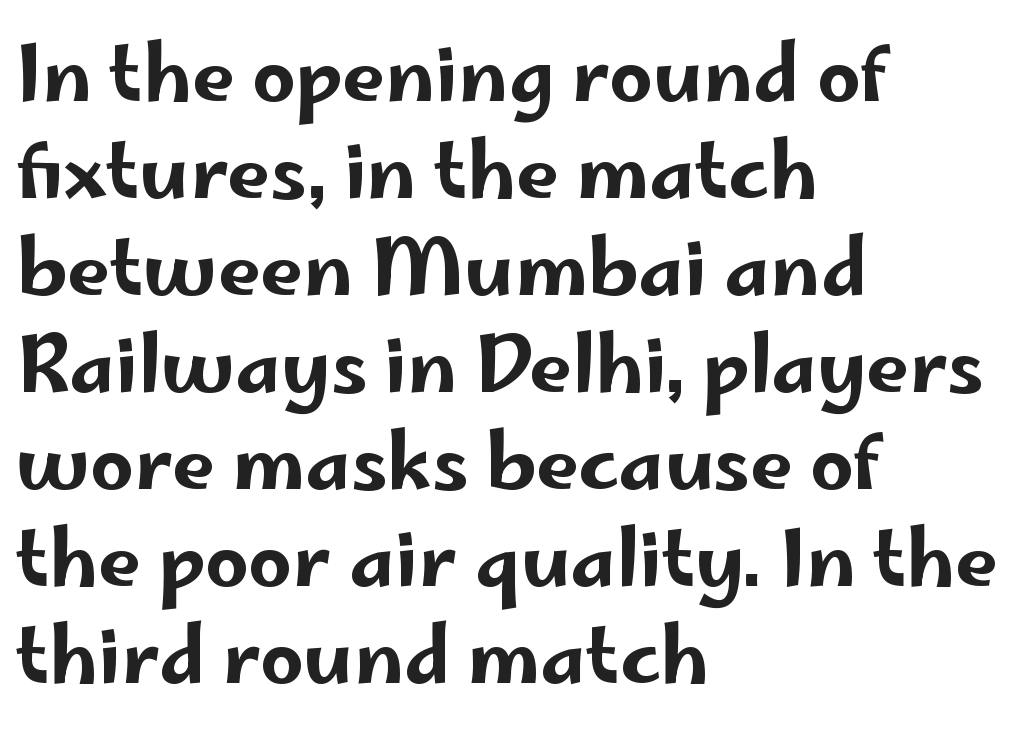
The image shows 77 px wide sans-serif type, upright; set left-aligned, normal line spacing (1.26x), normal letter spacing, not underlined; low stroke contrast and a small x-height.
